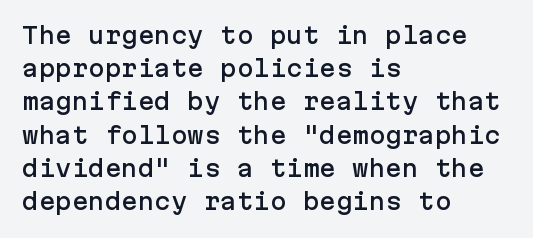
Q: Is the text italic (slanted)? A: No, it is upright.
Q: Is the text underlined? A: No.
Q: How is the paragraph aligned? A: Left-aligned.
Q: Is the spacing between letters normal or unusually wide? A: Normal.
Q: Is the spacing between lines tight, normal or loose? A: Normal.
